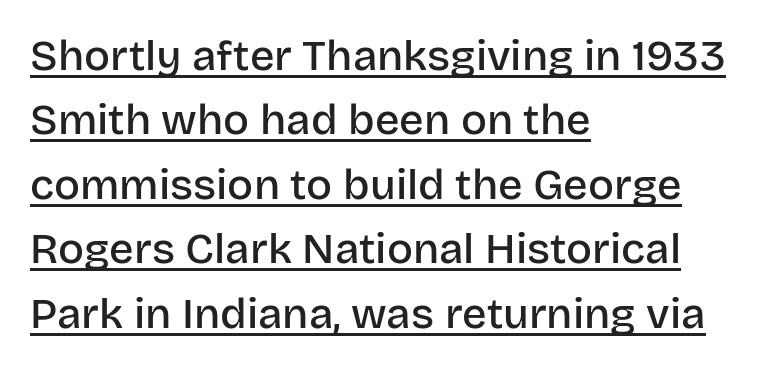
The rendering anchors every line to the left-hand side. Grotesque or geometric, the face here clearly has no serifs. The designer left line spacing at the default. This is roman type, the default non-slanted kind. Do the characters align in a grid? No, the font is proportional.
